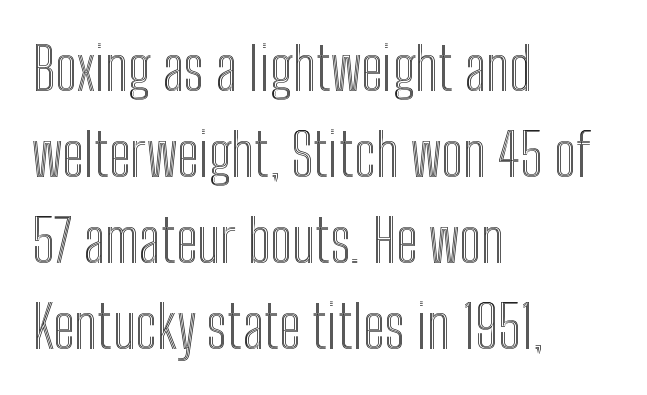
The image shows 59 px condensed type, upright; set left-aligned, normal line spacing (1.46x), normal letter spacing, not underlined; a medium x-height.
